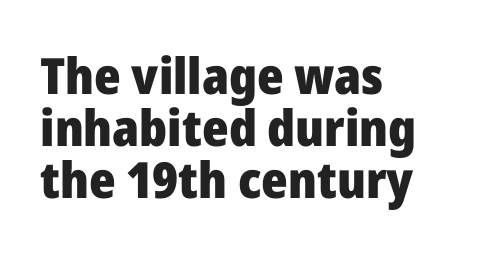
Q: Is the text bold? A: Yes.
Q: Is the text italic (slanted)? A: No, it is upright.
Q: Is the typeface a serif or a sans-serif typeface? A: Sans-serif.
Q: Is the text underlined? A: No.
Q: How is the paragraph aligned? A: Left-aligned.
Q: Is the spacing between letters normal or unusually wide? A: Normal.
Q: Is the spacing between lines tight, normal or loose? A: Tight.
Q: Width (condensed, normal, or wide)? A: Normal.
Q: Stroke contrast? A: Low.
Q: x-height? A: Medium.
Q: Monospaced? A: No.
